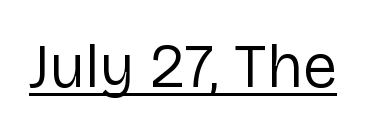
{"serif": "no", "italic": "no", "bold": "no", "weight": "regular", "width": "normal", "stroke_contrast": "low", "x_height": "medium", "monospaced": "no", "underline": "yes", "letter_spacing": "normal", "letter_spacing_em": 0.0, "glyph_px": 62}
